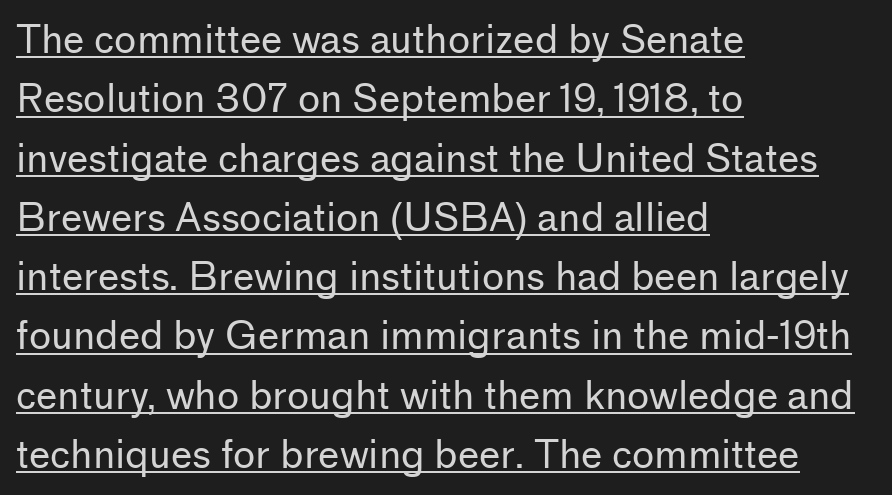
Q: Is the text bold? A: No.
Q: Is the text italic (slanted)? A: No, it is upright.
Q: Is the typeface a serif or a sans-serif typeface? A: Sans-serif.
Q: Is the text underlined? A: Yes.
Q: How is the paragraph aligned? A: Left-aligned.
Q: Is the spacing between letters normal or unusually wide? A: Normal.
Q: Is the spacing between lines tight, normal or loose? A: Normal.
Q: Width (condensed, normal, or wide)? A: Normal.
Q: Stroke contrast? A: Low.
Q: x-height? A: Medium.
Q: Monospaced? A: No.
